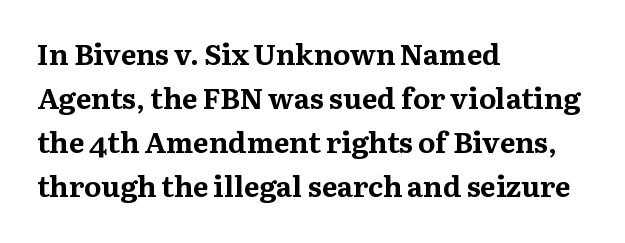
Q: Is the text bold? A: Yes.
Q: Is the text italic (slanted)? A: No, it is upright.
Q: Is the typeface a serif or a sans-serif typeface? A: Serif.
Q: Is the text underlined? A: No.
Q: How is the paragraph aligned? A: Left-aligned.
Q: Is the spacing between letters normal or unusually wide? A: Normal.
Q: Is the spacing between lines tight, normal or loose? A: Normal.
Q: Width (condensed, normal, or wide)? A: Normal.
Q: Stroke contrast? A: Medium.
Q: x-height? A: Medium.
Q: Monospaced? A: No.
